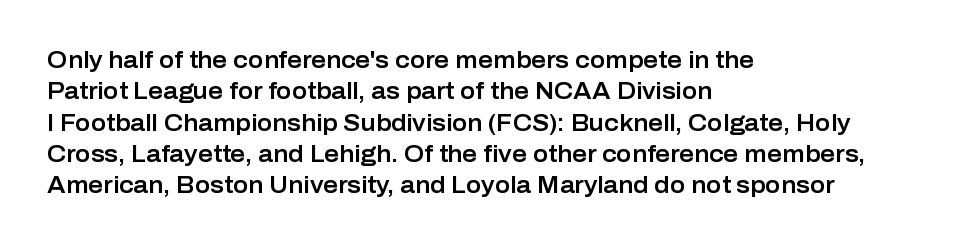
Q: Is the text italic (slanted)? A: No, it is upright.
Q: Is the text underlined? A: No.
Q: How is the paragraph aligned? A: Left-aligned.
Q: Is the spacing between letters normal or unusually wide? A: Normal.
Q: Is the spacing between lines tight, normal or loose? A: Normal.
